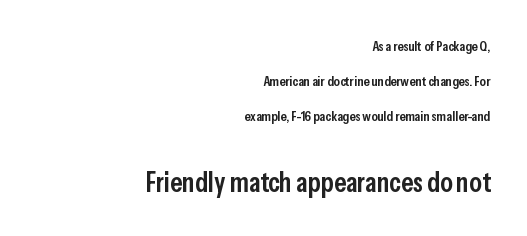
{"serif": "no", "italic": "no", "bold": "semi", "weight": "semibold", "width": "condensed", "stroke_contrast": "low", "x_height": "medium", "monospaced": "no", "underline": "no", "align": "right", "line_spacing": "loose", "line_spacing_ratio": 2.49, "letter_spacing": "normal", "letter_spacing_em": 0.0, "larger_block": "second", "size_ratio": 2.0, "glyph_px": 28}
